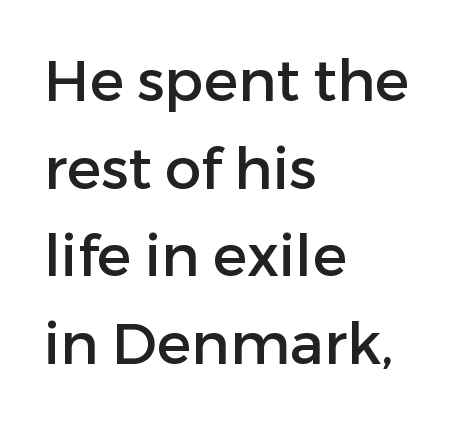
Q: Is the text italic (slanted)? A: No, it is upright.
Q: Is the typeface a serif or a sans-serif typeface? A: Sans-serif.
Q: Is the text underlined? A: No.
Q: How is the paragraph aligned? A: Left-aligned.
Q: Is the spacing between letters normal or unusually wide? A: Normal.
Q: Is the spacing between lines tight, normal or loose? A: Normal.
Q: Width (condensed, normal, or wide)? A: Normal.
Q: Stroke contrast? A: Low.
Q: x-height? A: Medium.
Q: Monospaced? A: No.
